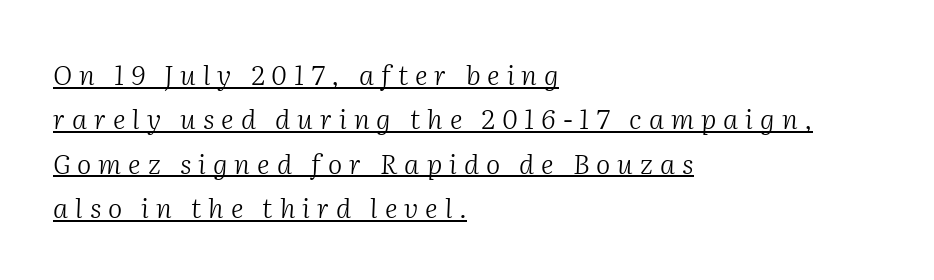
Q: Is the text bold? A: No.
Q: Is the text italic (slanted)? A: Yes, it leans right by about 2 degrees.
Q: Is the text underlined? A: Yes.
Q: How is the paragraph aligned? A: Left-aligned.
Q: Is the spacing between letters normal or unusually wide? A: Unusually wide.
Q: Is the spacing between lines tight, normal or loose? A: Normal.
